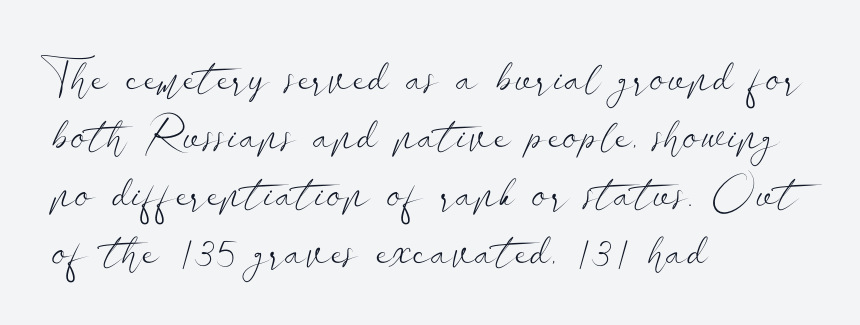
{"serif": "no", "bold": "no", "weight": "light", "width": "wide", "stroke_contrast": "low", "x_height": "small", "monospaced": "no", "underline": "no", "align": "left", "line_spacing": "normal", "line_spacing_ratio": 1.26, "letter_spacing": "normal", "letter_spacing_em": 0.0, "glyph_px": 46}
